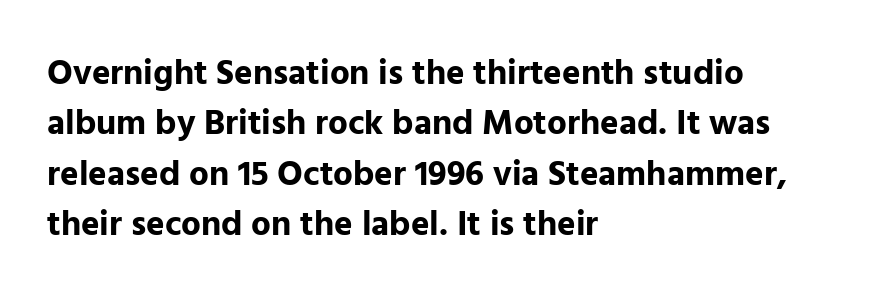
This rendering employs a face without finishing strokes, i.e., a sans-serif. How are the letters spaced? Ordinarily, with no added tracking. The lettering holds an erect, upright posture throughout. The foot of each line stays bare and open. Successive baselines arrive at the customary interval. The ragged edge is on the right, which tells us the setting is flush left.
